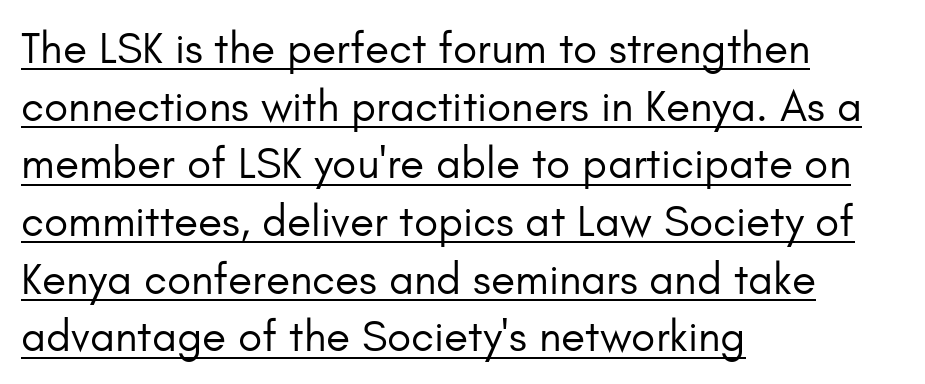
This sample uses plain, unmodified letter spacing. These lines were composed using upright roman letters. One glance says typical: line gaps are just what's usual. A sans-serif font was chosen for this passage. The letters look calm and open, with moderate or lighter stems.
